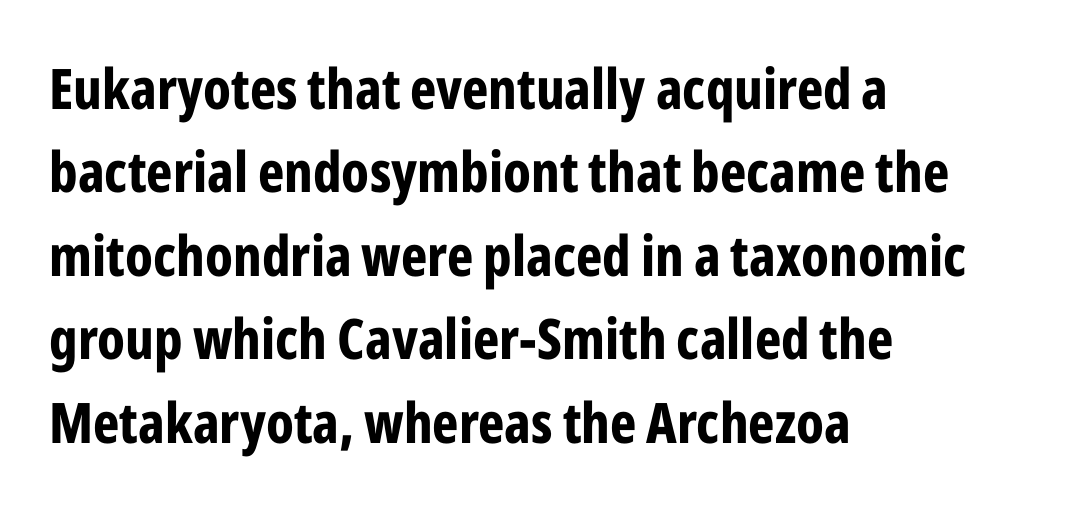
Q: Is the text bold? A: Yes.
Q: Is the text italic (slanted)? A: No, it is upright.
Q: Is the typeface a serif or a sans-serif typeface? A: Sans-serif.
Q: Is the text underlined? A: No.
Q: How is the paragraph aligned? A: Left-aligned.
Q: Is the spacing between letters normal or unusually wide? A: Normal.
Q: Is the spacing between lines tight, normal or loose? A: Normal.
Q: Width (condensed, normal, or wide)? A: Condensed.
Q: Stroke contrast? A: Low.
Q: x-height? A: Medium.
Q: Monospaced? A: No.
